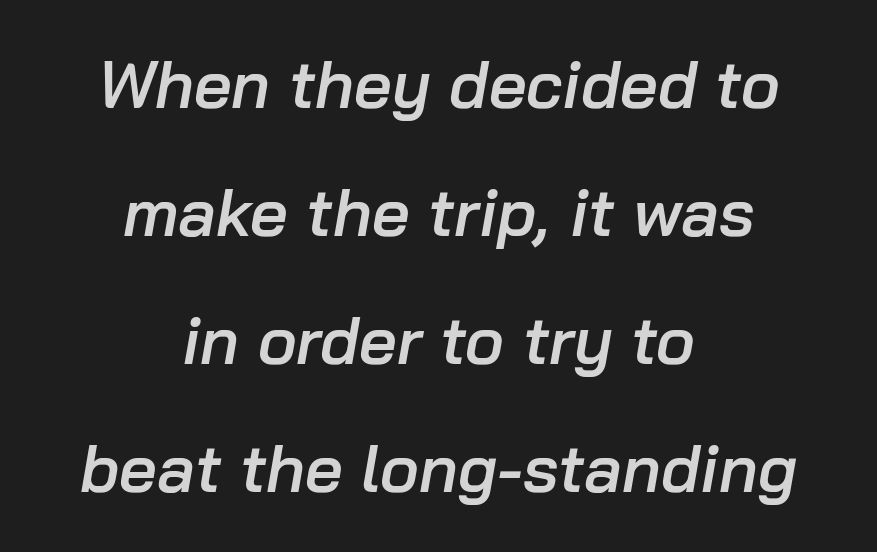
Q: Is the text bold? A: Semi-bold.
Q: Is the text italic (slanted)? A: Yes, it leans right by about 10 degrees.
Q: Is the text underlined? A: No.
Q: How is the paragraph aligned? A: Centered.
Q: Is the spacing between letters normal or unusually wide? A: Normal.
Q: Is the spacing between lines tight, normal or loose? A: Loose.
Q: Width (condensed, normal, or wide)? A: Normal.
Q: Stroke contrast? A: Low.
Q: x-height? A: Medium.
Q: Monospaced? A: No.
